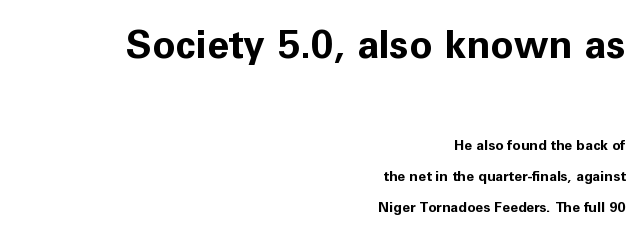
The font is running at its bold setting. The first block has been scaled up relative to the second. The type sits square on the baseline with zero lean. The paragraph shown leans on its right margin.
